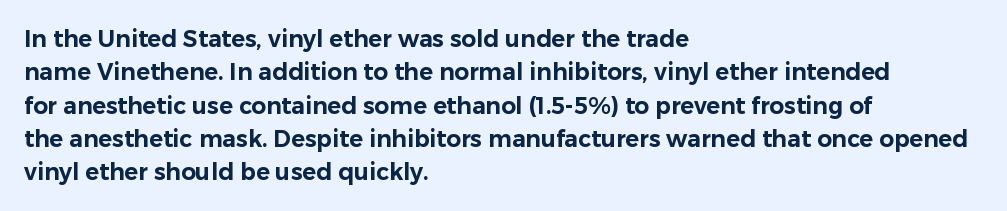
The rendering uses a moderate line-height, typical for paragraphs. These lines were composed using upright roman letters. The gaps between neighbouring characters are ordinary and unremarkable. Has an underline been added? It has not. Line starts are locked; line ends wander.
